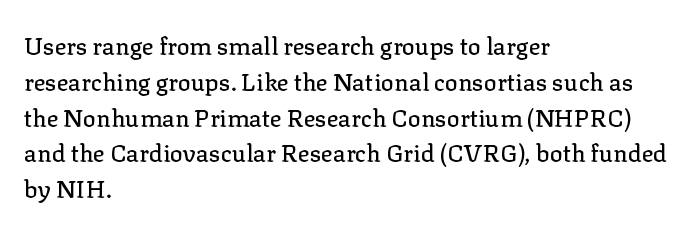
Summary of vertical rhythm: regular, with standard interline spacing. Is the block centered? No — it sits flush against the left margin. Nobody drew a line under any word here. Unlike italic type, these characters show no tilt at all.
